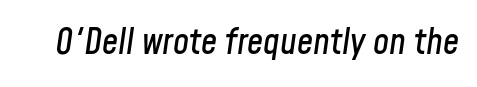
No extra tracking has been applied to these lines. These lines were composed using italics. Spacing verdict: proportional, widths tailored to each character. Underline: absent.
